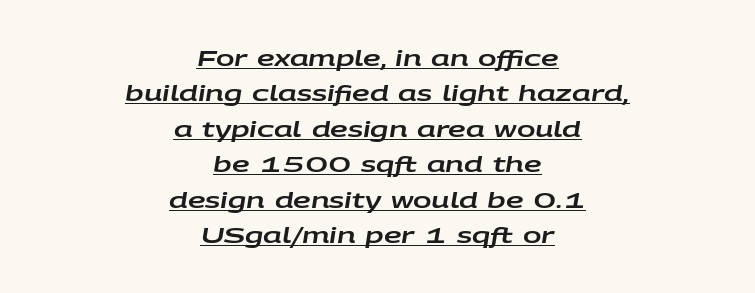
{"italic": "yes", "lean": "right", "slant_degrees": 9, "underline": "yes", "align": "center", "line_spacing": "normal", "line_spacing_ratio": 1.61, "letter_spacing": "normal", "letter_spacing_em": 0.0, "glyph_px": 22}
